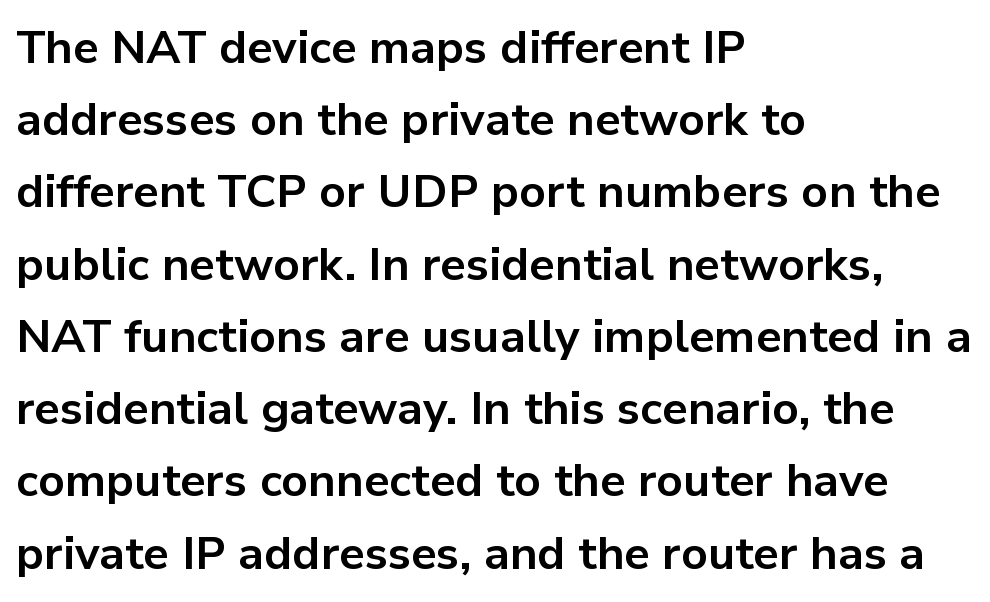
Q: Is the text bold? A: Yes.
Q: Is the text italic (slanted)? A: No, it is upright.
Q: Is the typeface a serif or a sans-serif typeface? A: Sans-serif.
Q: Is the text underlined? A: No.
Q: How is the paragraph aligned? A: Left-aligned.
Q: Is the spacing between letters normal or unusually wide? A: Normal.
Q: Is the spacing between lines tight, normal or loose? A: Normal.
Q: Width (condensed, normal, or wide)? A: Normal.
Q: Stroke contrast? A: Low.
Q: x-height? A: Medium.
Q: Monospaced? A: No.
